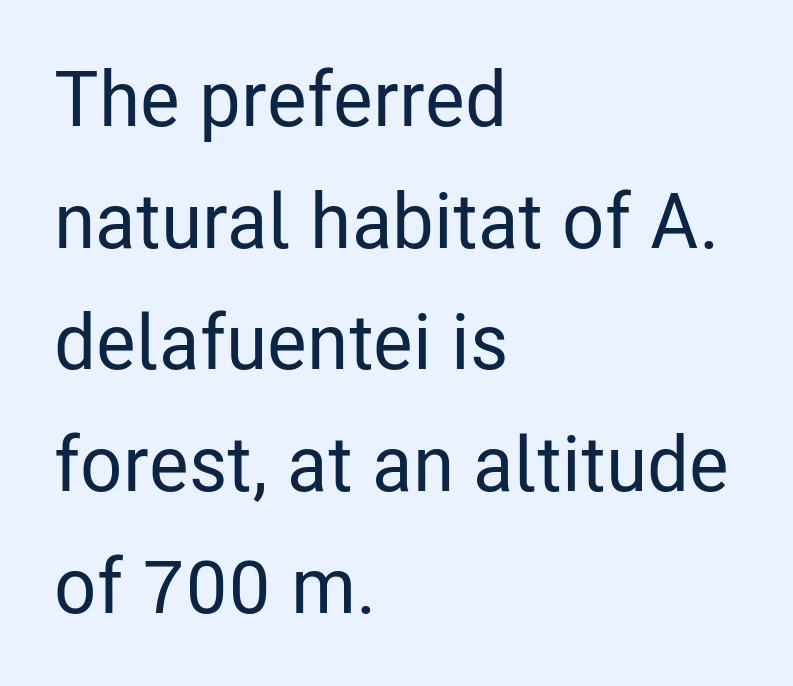
{"serif": "no", "italic": "no", "width": "condensed", "stroke_contrast": "low", "x_height": "medium", "monospaced": "no", "underline": "no", "align": "left", "line_spacing": "normal", "line_spacing_ratio": 1.58, "letter_spacing": "normal", "letter_spacing_em": 0.0, "glyph_px": 77}
